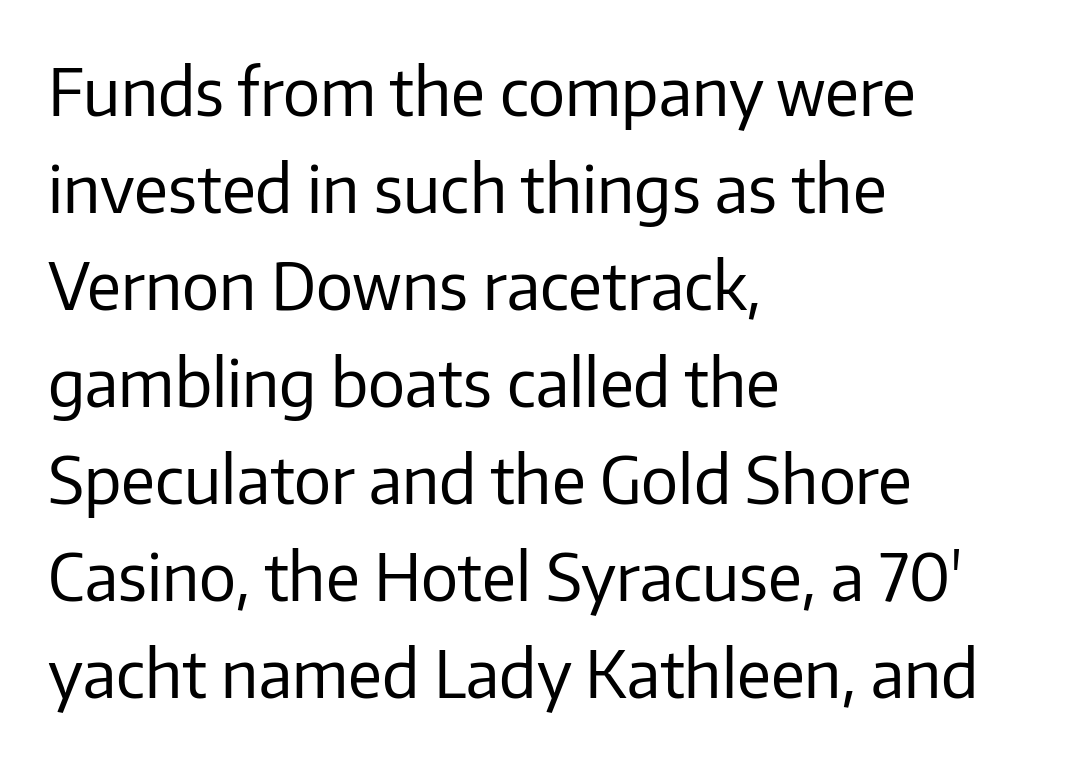
The font family rendered here belongs to the sans-serif group. The lines are quadded left. The strokes are not fattened; the text isn't bold. Baseline-to-baseline distance is the conventional proportion of letter height. The letters sit at their default tracking, neither squeezed nor spread. Posture: straight, roman, zero tilt.
